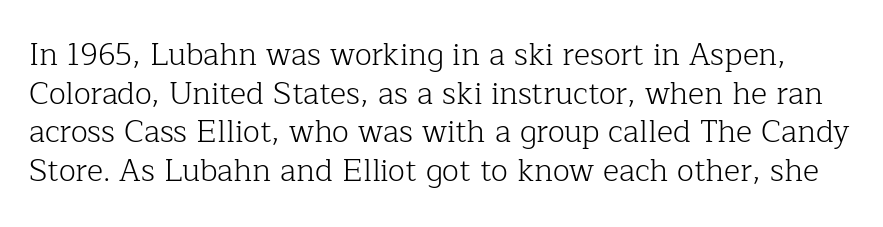
Vertical spacing — default. Varying glyph widths throughout — classic text-font behaviour. This is not heavy type; no bold has been used. Clear beneath every line of the passage. A typesetter would label this face a serif. These lines keep a tight, regular rhythm from letter to letter.
